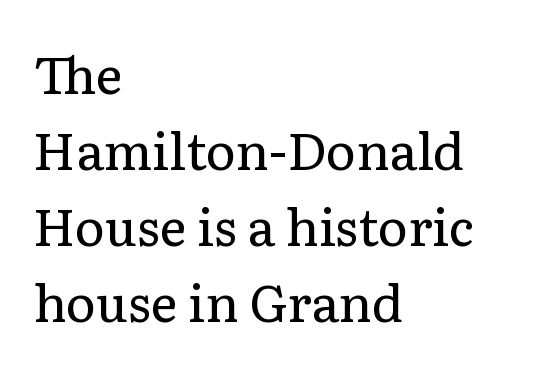
{"serif": "yes", "italic": "no", "bold": "no", "weight": "regular", "width": "normal", "stroke_contrast": "low", "x_height": "medium", "monospaced": "no", "underline": "no", "align": "left", "line_spacing": "normal", "line_spacing_ratio": 1.49, "letter_spacing": "normal", "letter_spacing_em": 0.0, "glyph_px": 51}
